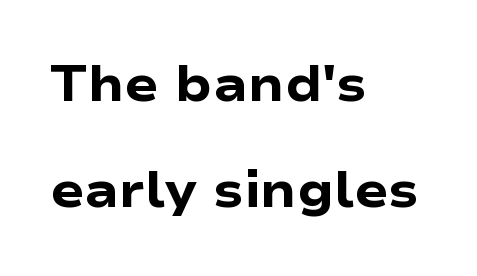
The image shows 50 px heavy, wide sans-serif type, upright; set left-aligned, loose line spacing (2.13x), normal letter spacing, not underlined; low stroke contrast and a medium x-height.
